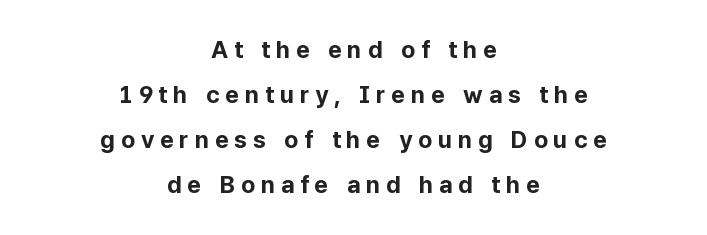
{"italic": "no", "bold": "yes", "underline": "no", "align": "center", "line_spacing_ratio": 1.88, "letter_spacing": "wide", "letter_spacing_em": 0.24, "glyph_px": 24}
